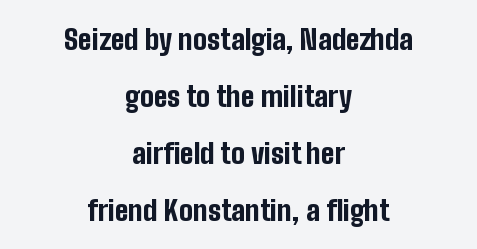
A typesetter would call this proportional, since set widths differ per character. Whoever set this chose breathing room over compactness in the vertical rhythm. There is no visible air inserted between adjacent glyphs. Tall strokes in this sample are plumb rather than angled. Nothing sits at the stroke ends, so this counts as sans-serif. Short and long lines alike share a common midpoint.
